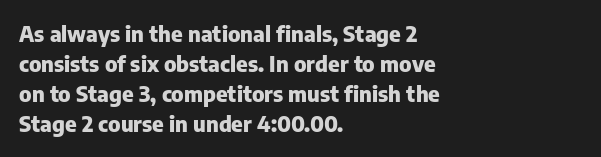
The image shows 22 px bold type, upright; set left-aligned, normal line spacing (1.37x), normal letter spacing, not underlined.
